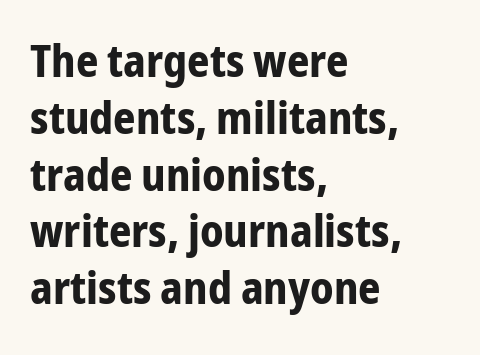
Q: Is the text bold? A: Yes.
Q: Is the text italic (slanted)? A: No, it is upright.
Q: Is the typeface a serif or a sans-serif typeface? A: Sans-serif.
Q: Is the text underlined? A: No.
Q: How is the paragraph aligned? A: Left-aligned.
Q: Is the spacing between letters normal or unusually wide? A: Normal.
Q: Is the spacing between lines tight, normal or loose? A: Normal.
Q: Width (condensed, normal, or wide)? A: Condensed.
Q: Stroke contrast? A: Low.
Q: x-height? A: Medium.
Q: Monospaced? A: No.
